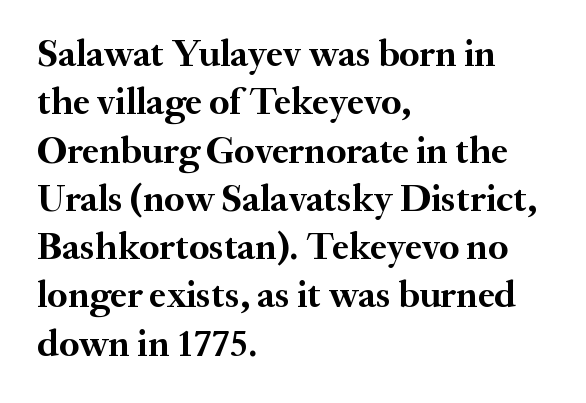
Notice how the passage keeps a crisp vertical edge on the left only. This sample uses a serif face. Glance below the letters and you will spot only blank space. These lines carry a lot of weight — the face is fully bold. Rendered with straight, roman letterforms.
